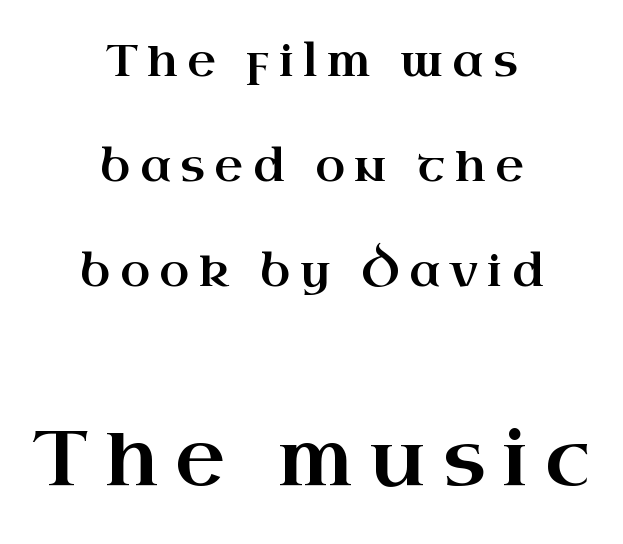
Q: Is the text italic (slanted)? A: No, it is upright.
Q: Is the typeface a serif or a sans-serif typeface? A: Serif.
Q: Is the text underlined? A: No.
Q: How is the paragraph aligned? A: Centered.
Q: Is the spacing between letters normal or unusually wide? A: Unusually wide.
Q: Is the spacing between lines tight, normal or loose? A: Loose.
Q: Which block of text is set in a larger size, the first (top) or the second (bottom)? A: The second (bottom) one.
Q: Width (condensed, normal, or wide)? A: Wide.
Q: Stroke contrast? A: High.
Q: x-height? A: Small.
Q: Monospaced? A: No.
